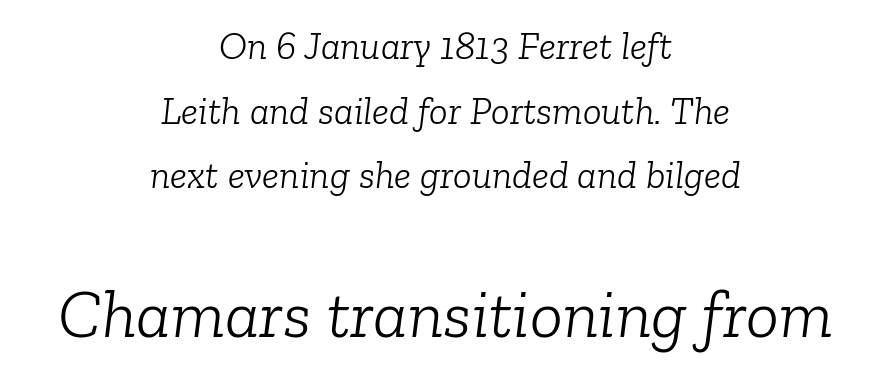
The image shows 69 px light serif type, italic (leaning right); set centered, normal line spacing (1.66x), normal letter spacing, not underlined; the second (bottom) block is 1.77x larger; low stroke contrast and a medium x-height.
